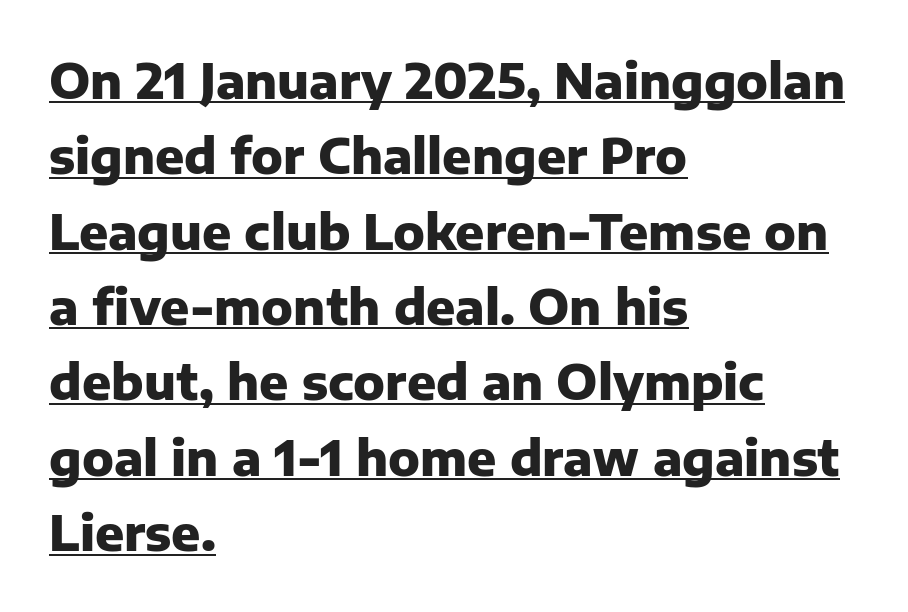
Each letter keeps its own natural width here, so spacing adapts to shape. Vertically, the passage feels balanced, rows spaced as you'd expect. This sample is left-justified, so line endings fall wherever the words run out. The glyphs have the mass of a bold cut.
